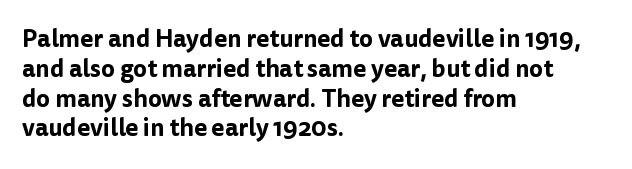
The image shows 24 px text type, upright; set left-aligned, line spacing 1.24x, normal letter spacing, not underlined.
